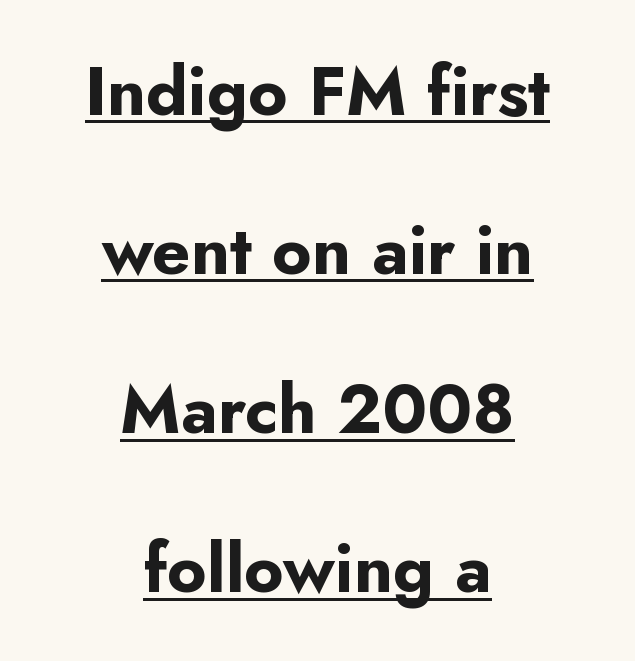
The image shows 68 px bold sans-serif type, upright; set centered, loose line spacing (2.34x), normal letter spacing, underlined; low stroke contrast and a small x-height.
